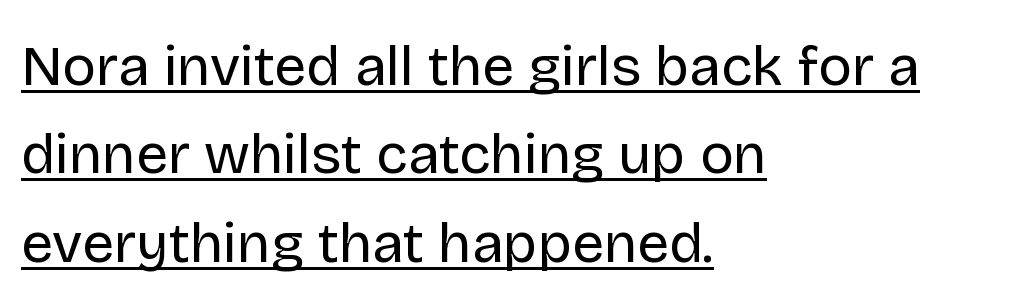
The image shows 57 px regular-weight sans-serif type, upright; set left-aligned, normal line spacing (1.55x), normal letter spacing, underlined; low stroke contrast and a large x-height.
